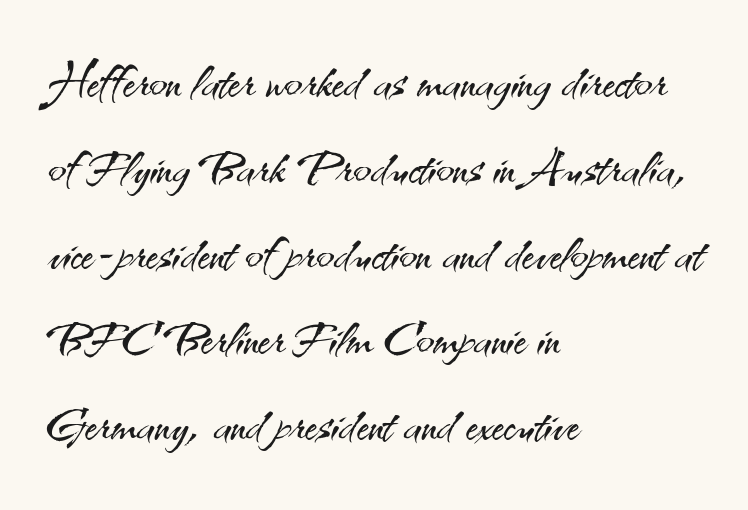
Regular leading. Type style note: lacks serifs. There is no visible air inserted between adjacent glyphs. Glance below the letters and you will spot only blank space. Stem width sits at or under what a default text font uses.
